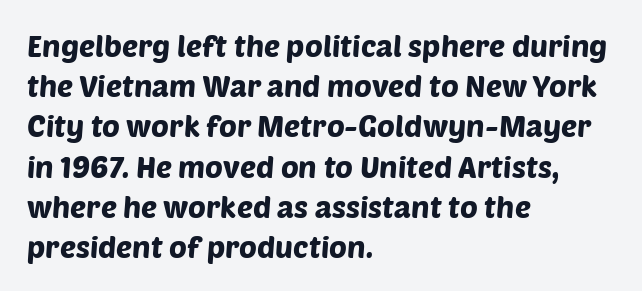
Regarding serifs, this sample does without them. These lines are rendered in a variable-pitch font. Words appear dense and cohesive because spacing is normal. Whoever set this chose a conventional vertical rhythm. The passage shown is not underscored anywhere.
